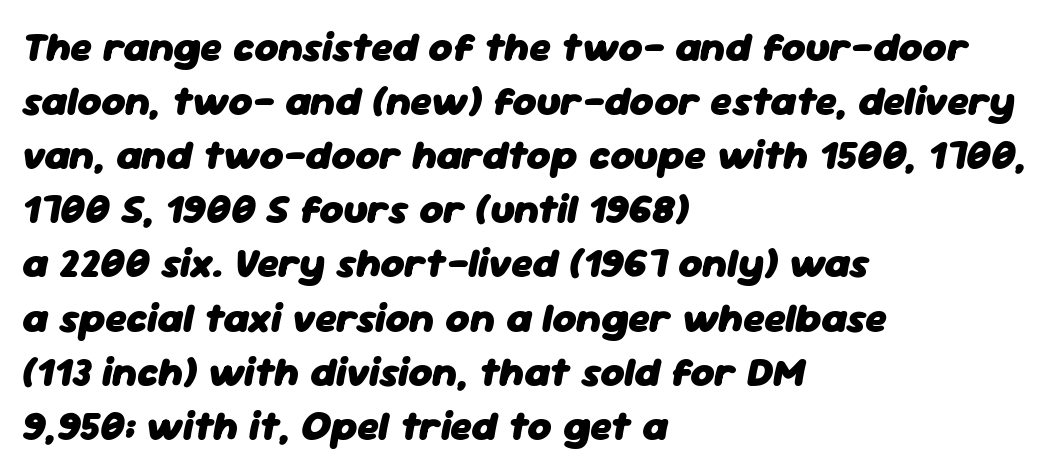
Successive baselines arrive at the customary interval. An italicized treatment has been applied to the whole sample. The lines are quadded left. Clear beneath every line of the passage.
